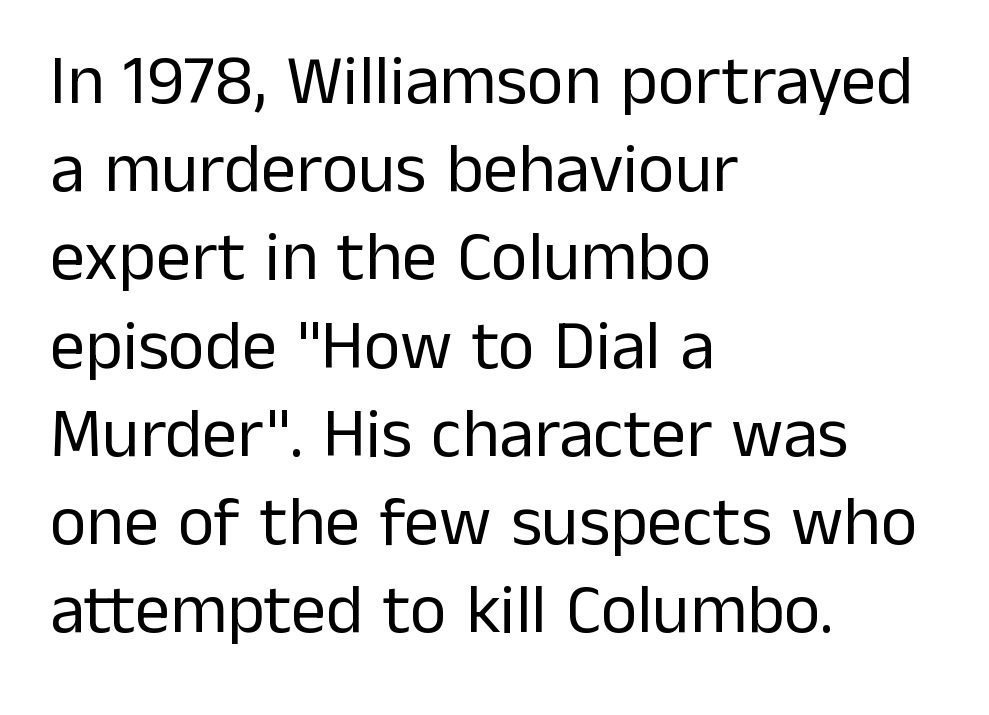
Q: Is the text bold? A: No.
Q: Is the text italic (slanted)? A: No, it is upright.
Q: Is the typeface a serif or a sans-serif typeface? A: Sans-serif.
Q: Is the text underlined? A: No.
Q: How is the paragraph aligned? A: Left-aligned.
Q: Is the spacing between letters normal or unusually wide? A: Normal.
Q: Is the spacing between lines tight, normal or loose? A: Normal.
Q: Width (condensed, normal, or wide)? A: Normal.
Q: Stroke contrast? A: Low.
Q: x-height? A: Medium.
Q: Monospaced? A: No.
